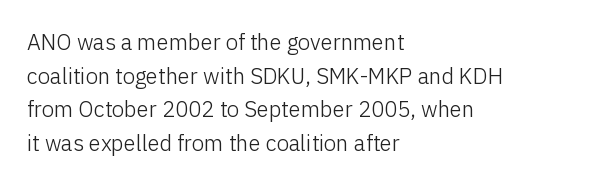
{"italic": "no", "bold": "no", "underline": "no", "align": "left", "line_spacing": "normal", "line_spacing_ratio": 1.53, "letter_spacing": "normal", "letter_spacing_em": 0.0, "glyph_px": 22}
